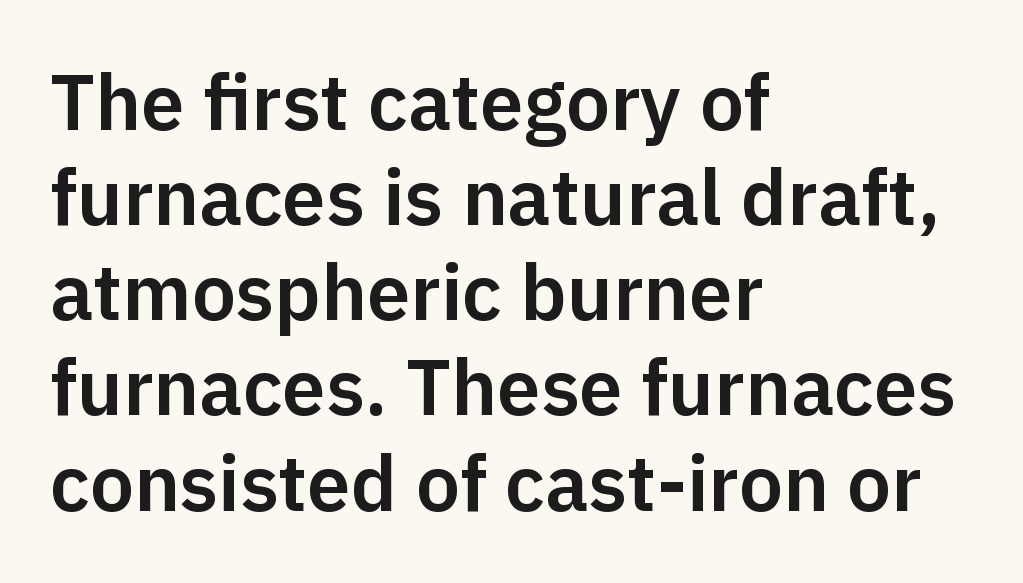
The image shows 78 px sans-serif type, upright; set left-aligned, line spacing 1.22x, normal letter spacing, not underlined; low stroke contrast and a medium x-height.
